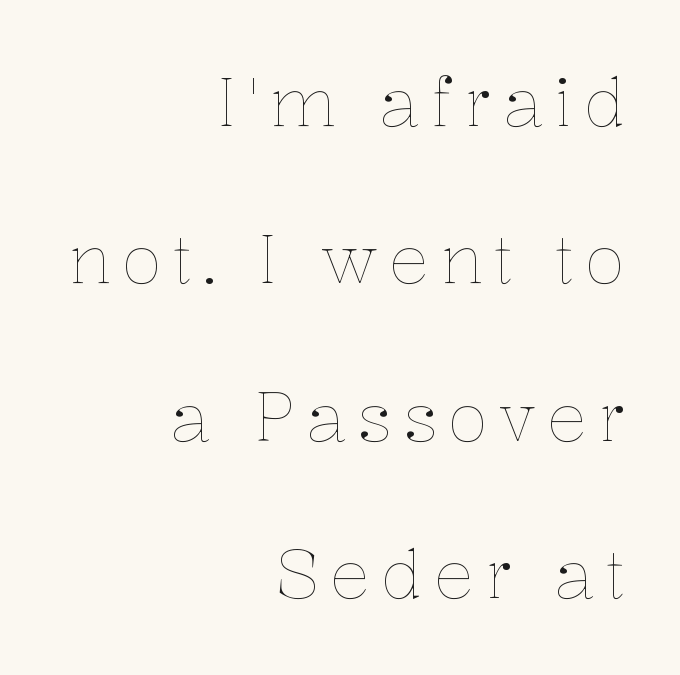
The image shows 67 px thin type, upright; set right-aligned, loose line spacing (2.35x), not underlined; low stroke contrast and a medium x-height.
